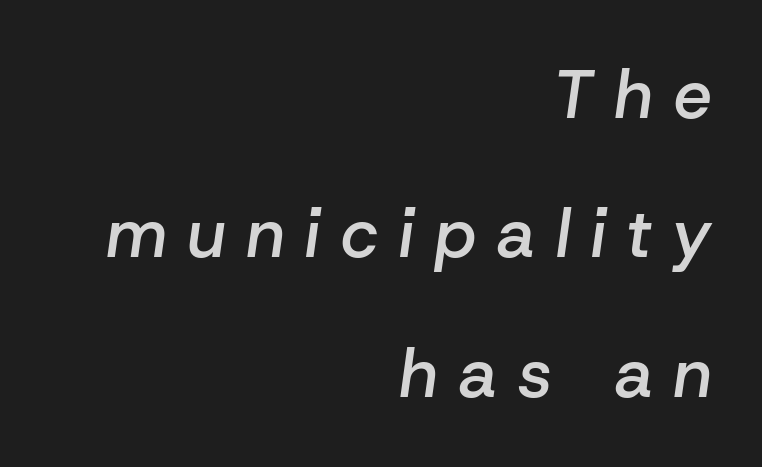
{"italic": "yes", "lean": "right", "slant_degrees": 8, "bold": "semi", "weight": "semibold", "width": "normal", "stroke_contrast": "low", "x_height": "medium", "monospaced": "no", "underline": "no", "align": "right", "line_spacing": "loose", "line_spacing_ratio": 2.05, "letter_spacing": "wide", "letter_spacing_em": 0.31, "glyph_px": 68}
